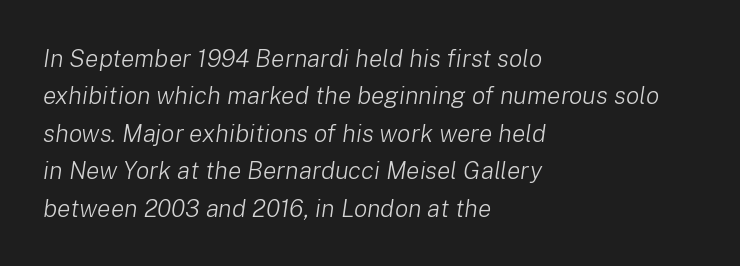
Where is the straight margin? On the left. The rendering uses a moderate line-height, typical for paragraphs. Weight class: somewhere from thin through regular. The font's italic variant was chosen for this text. Honestly, there is no underline to notice here at all. Tracking value appears to be zero — textbook default spacing.
